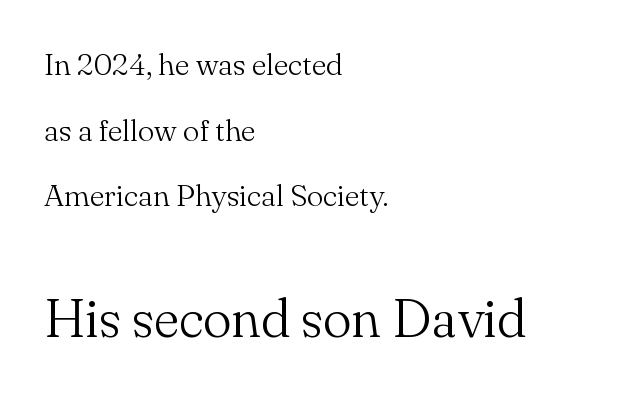
The image shows 54 px light serif type, upright; set left-aligned, loose line spacing (2.12x), normal letter spacing, not underlined; the second (bottom) block is 1.74x larger; medium stroke contrast and a small x-height.
